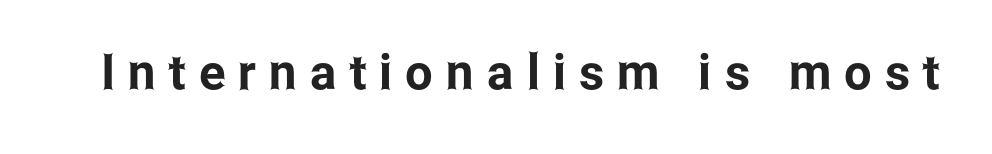
The image shows 49 px condensed sans-serif type, upright; set unusually wide letter spacing (+0.27 em), not underlined; low stroke contrast and a medium x-height.
